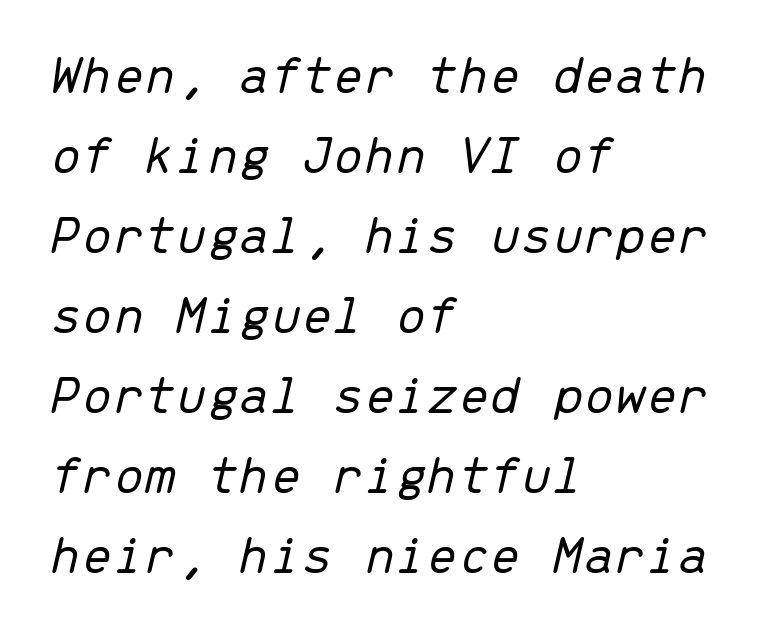
{"italic": "yes", "lean": "right", "slant_degrees": 13, "bold": "no", "weight": "light", "width": "normal", "stroke_contrast": "low", "x_height": "medium", "monospaced": "yes", "underline": "no", "align": "left", "line_spacing": "normal", "line_spacing_ratio": 1.43, "letter_spacing": "normal", "letter_spacing_em": 0.0, "glyph_px": 56}
